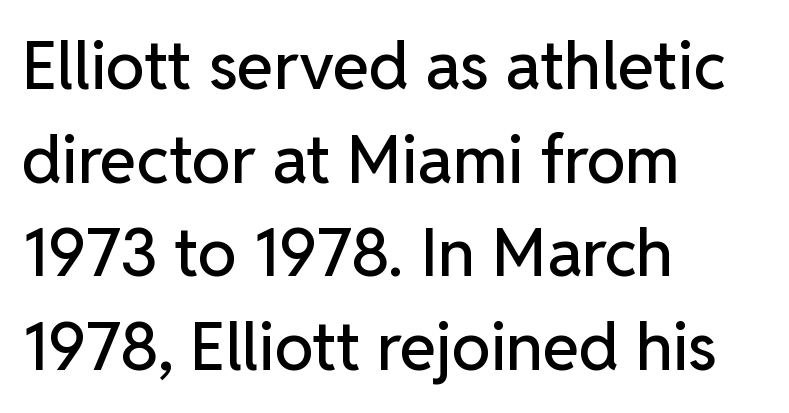
A sans-serif font was chosen for this passage. Characters follow at the spacing the type designer built in. Ascenders rise straight up at ninety degrees. Bare-footed words on every line. This sample is left-justified, so line endings fall wherever the words run out. A normal amount of white space separates one row of letters from the next.
